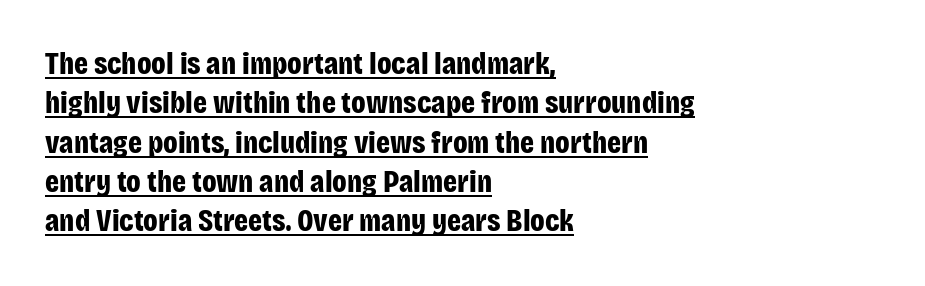
{"serif": "no", "italic": "no", "bold": "yes", "weight": "bold", "width": "condensed", "stroke_contrast": "low", "x_height": "large", "monospaced": "no", "underline": "yes", "align": "left", "line_spacing": "normal", "line_spacing_ratio": 1.27, "letter_spacing": "normal", "letter_spacing_em": 0.0, "glyph_px": 31}
